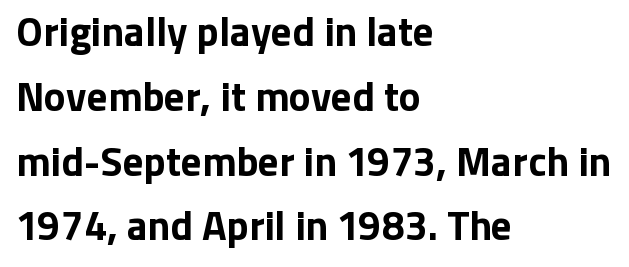
This rendering features lettering with no underline. Here the designer chose a conventional face with non-uniform glyph widths. The letterforms sit shoulder to shoulder at normal distance. The passage is arranged the way most books set body copy — flush left.
